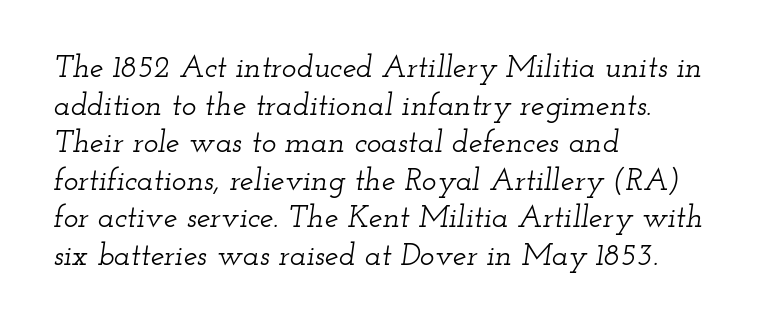
{"serif": "yes", "italic": "yes", "lean": "right", "slant_degrees": 12, "width": "wide", "stroke_contrast": "low", "x_height": "small", "monospaced": "no", "underline": "no", "align": "left", "line_spacing_ratio": 1.21, "letter_spacing": "normal", "letter_spacing_em": 0.0, "glyph_px": 31}
